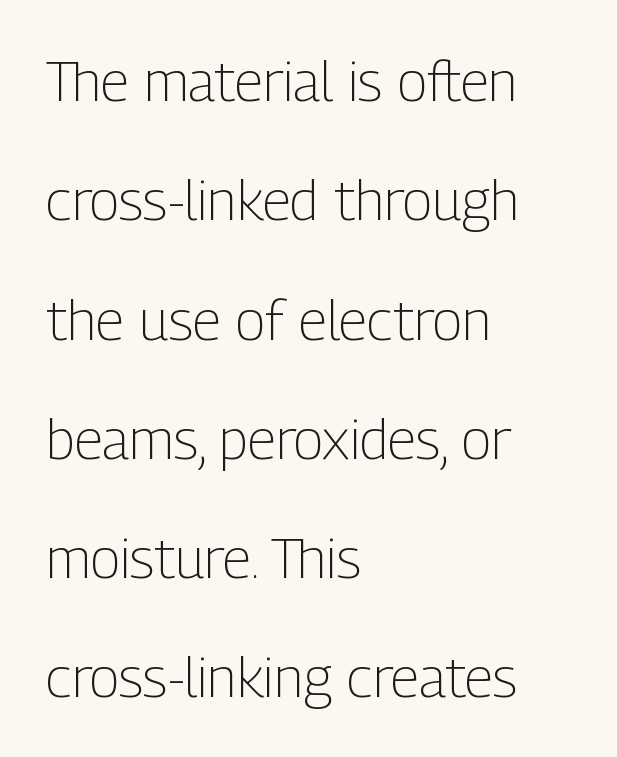
Q: Is the text bold? A: No.
Q: Is the text italic (slanted)? A: No, it is upright.
Q: Is the typeface a serif or a sans-serif typeface? A: Sans-serif.
Q: Is the text underlined? A: No.
Q: How is the paragraph aligned? A: Left-aligned.
Q: Is the spacing between letters normal or unusually wide? A: Normal.
Q: Is the spacing between lines tight, normal or loose? A: Loose.
Q: Width (condensed, normal, or wide)? A: Condensed.
Q: Stroke contrast? A: Low.
Q: x-height? A: Medium.
Q: Monospaced? A: No.
